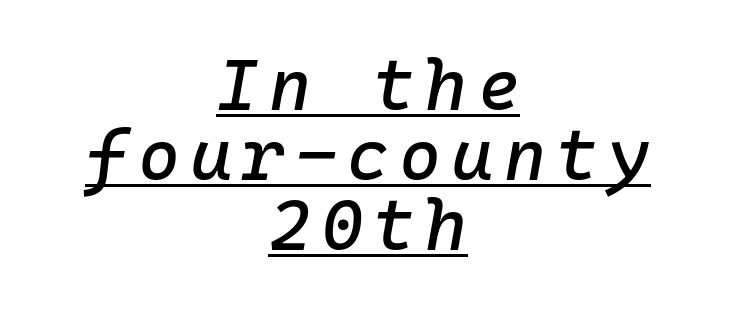
Q: Is the text italic (slanted)? A: Yes, it leans right by about 10 degrees.
Q: Is the text underlined? A: Yes.
Q: How is the paragraph aligned? A: Centered.
Q: Is the spacing between lines tight, normal or loose? A: Tight.
Q: Width (condensed, normal, or wide)? A: Normal.
Q: Stroke contrast? A: Low.
Q: x-height? A: Medium.
